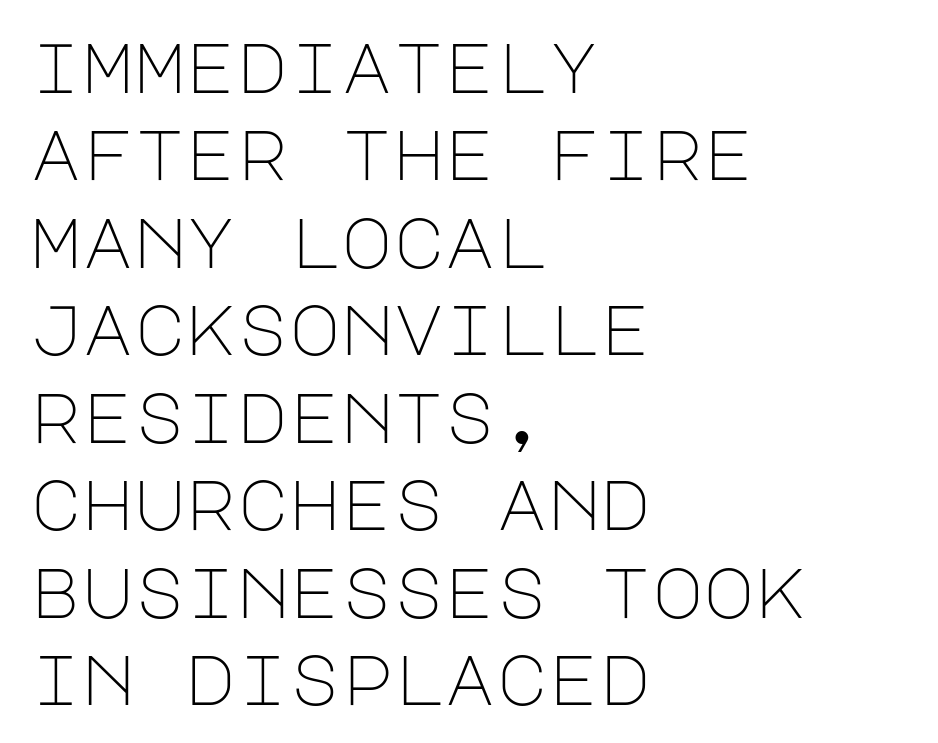
The typesetter chose a ragged-right arrangement here. Is the stroke heavy? The answer is a plain regular-or-lighter. Any mark beneath the type? The region is blank. The type is set solid horizontally, with unmodified tracking. Nope, no serifs anywhere on these letters.
